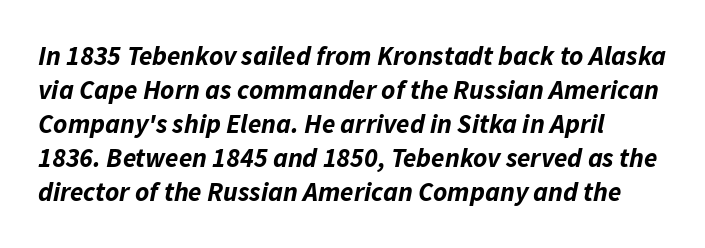
The image shows 27 px bold type, italic (leaning right); set normal line spacing (1.26x), normal letter spacing, not underlined.
